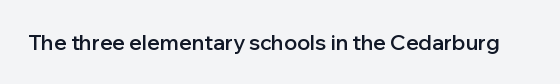
{"italic": "no", "bold": "semi", "underline": "no", "letter_spacing": "normal", "letter_spacing_em": 0.0, "glyph_px": 21}
